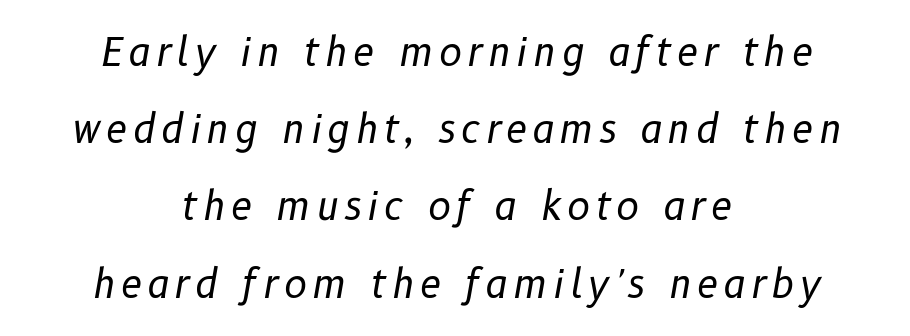
{"italic": "yes", "lean": "right", "slant_degrees": 10, "bold": "no", "weight": "regular", "width": "normal", "stroke_contrast": "low", "x_height": "medium", "monospaced": "no", "underline": "no", "align": "center", "line_spacing": "loose", "line_spacing_ratio": 1.98, "glyph_px": 39}
